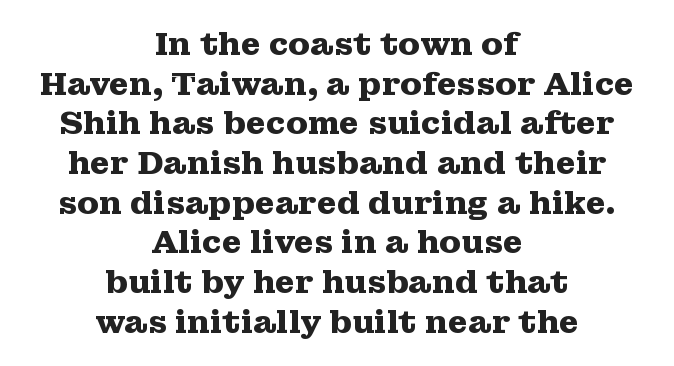
Q: Is the text bold? A: Yes.
Q: Is the text italic (slanted)? A: No, it is upright.
Q: Is the typeface a serif or a sans-serif typeface? A: Serif.
Q: Is the text underlined? A: No.
Q: How is the paragraph aligned? A: Centered.
Q: Is the spacing between letters normal or unusually wide? A: Normal.
Q: Width (condensed, normal, or wide)? A: Wide.
Q: Stroke contrast? A: Medium.
Q: x-height? A: Medium.
Q: Monospaced? A: No.
